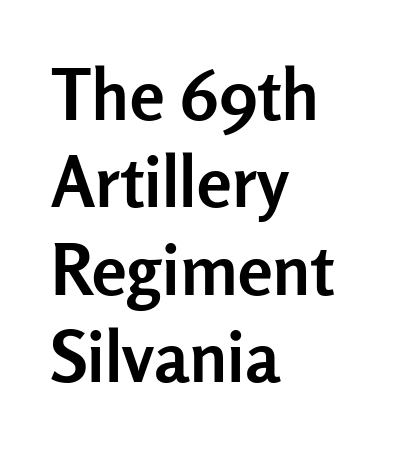
The image shows 70 px semibold sans-serif type, upright; set left-aligned, normal line spacing (1.25x), normal letter spacing, not underlined; low stroke contrast and a medium x-height.
